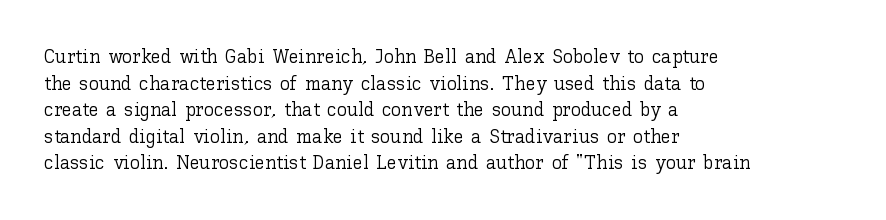
Does the copy run flush right? No — it runs flush left. The block of text has a typical density, with ordinary space between rows. This sample uses plain, unmodified letter spacing. The zone under the glyphs is completely vacant. A roman cut, with each character standing at attention. Stem width sits at or under what a default text font uses.
